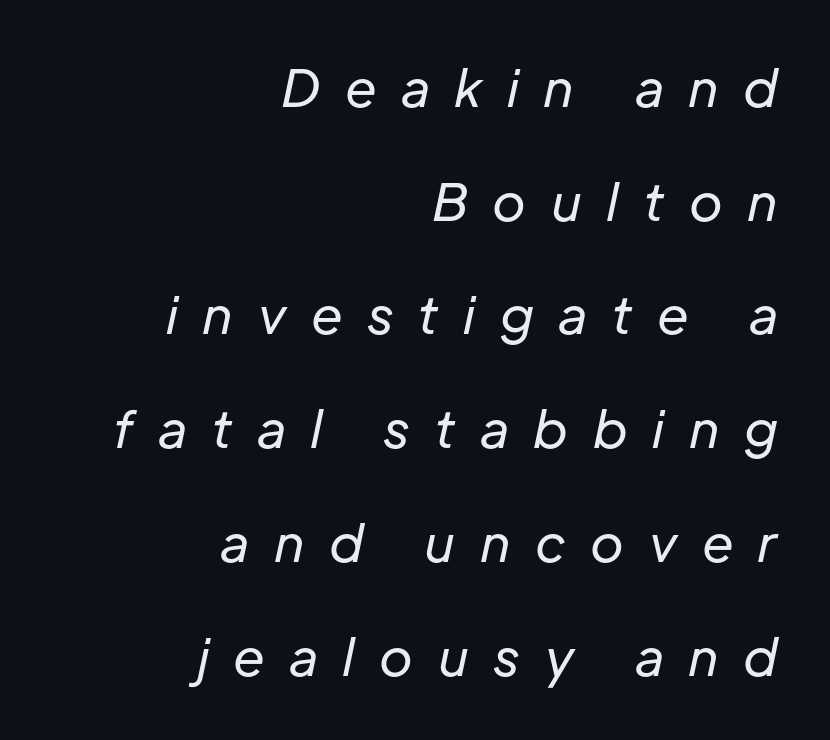
{"italic": "yes", "lean": "right", "slant_degrees": 12, "bold": "no", "weight": "regular", "width": "normal", "stroke_contrast": "low", "x_height": "medium", "monospaced": "no", "underline": "no", "align": "right", "line_spacing": "loose", "line_spacing_ratio": 2.23, "letter_spacing": "wide", "letter_spacing_em": 0.48, "glyph_px": 51}
